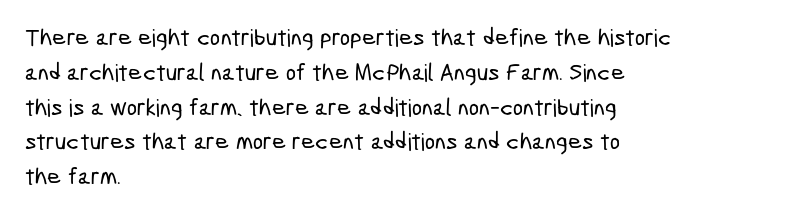
The image shows 24 px text type; set left-aligned, normal line spacing (1.45x), normal letter spacing, not underlined.
